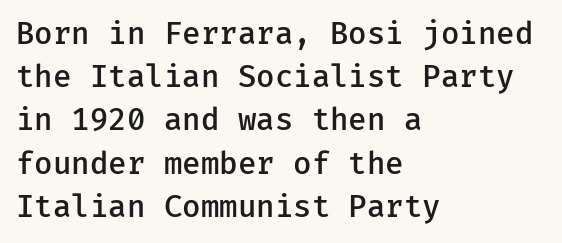
Q: Is the text bold? A: Semi-bold.
Q: Is the text italic (slanted)? A: No, it is upright.
Q: Is the typeface a serif or a sans-serif typeface? A: Sans-serif.
Q: Is the text underlined? A: No.
Q: How is the paragraph aligned? A: Left-aligned.
Q: Is the spacing between letters normal or unusually wide? A: Normal.
Q: Is the spacing between lines tight, normal or loose? A: Normal.
Q: Width (condensed, normal, or wide)? A: Normal.
Q: Stroke contrast? A: Low.
Q: x-height? A: Medium.
Q: Monospaced? A: Yes.
